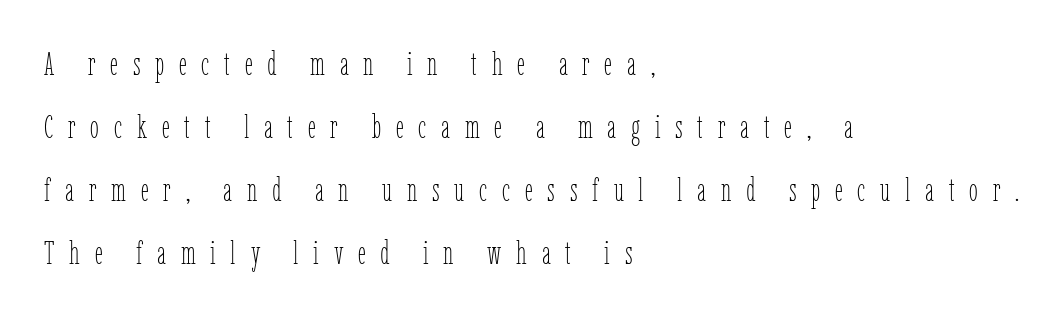
{"italic": "no", "bold": "no", "weight": "thin", "width": "condensed", "stroke_contrast": "low", "x_height": "medium", "monospaced": "no", "underline": "no", "align": "left", "line_spacing": "loose", "line_spacing_ratio": 1.97, "letter_spacing": "wide", "letter_spacing_em": 0.46, "glyph_px": 32}
